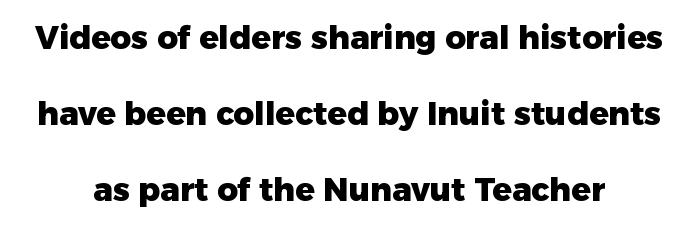
Note: no serifs on the glyphs. The face used here is proportionally spaced, like ordinary book or web type. This sample uses an upright cut, with every glyph sitting square on the baseline. How are the letters spaced? Ordinarily, with no added tracking.
